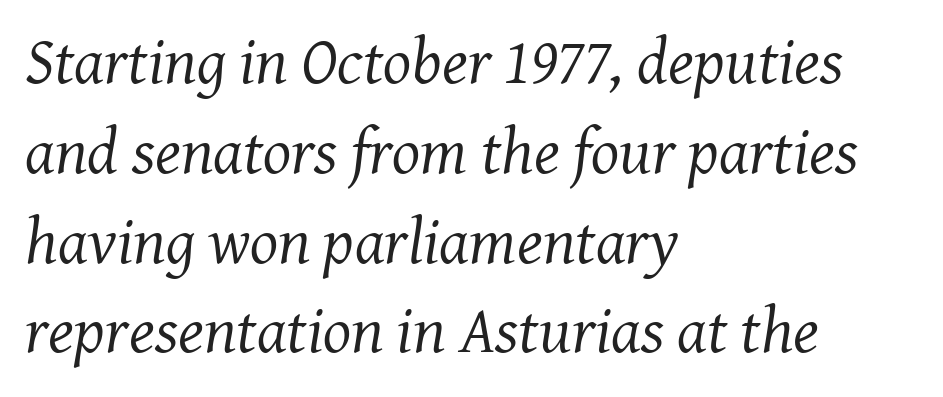
The image shows 66 px regular-weight serif type, italic (leaning right); set left-aligned, normal line spacing (1.36x), normal letter spacing, not underlined; medium stroke contrast and a medium x-height.
